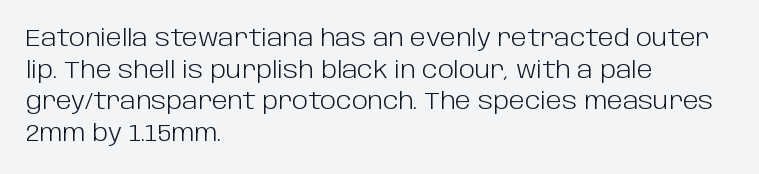
{"italic": "no", "bold": "no", "underline": "no", "align": "left", "line_spacing": "normal", "line_spacing_ratio": 1.32, "letter_spacing": "normal", "letter_spacing_em": 0.0, "glyph_px": 24}
